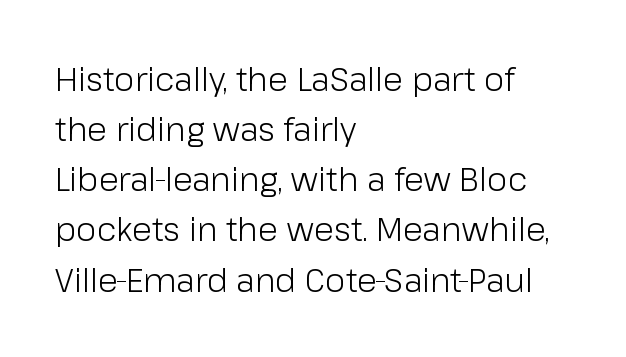
{"serif": "no", "italic": "no", "bold": "no", "weight": "light", "width": "normal", "stroke_contrast": "low", "x_height": "medium", "monospaced": "no", "underline": "no", "align": "left", "line_spacing": "normal", "line_spacing_ratio": 1.52, "letter_spacing": "normal", "letter_spacing_em": 0.0, "glyph_px": 33}
